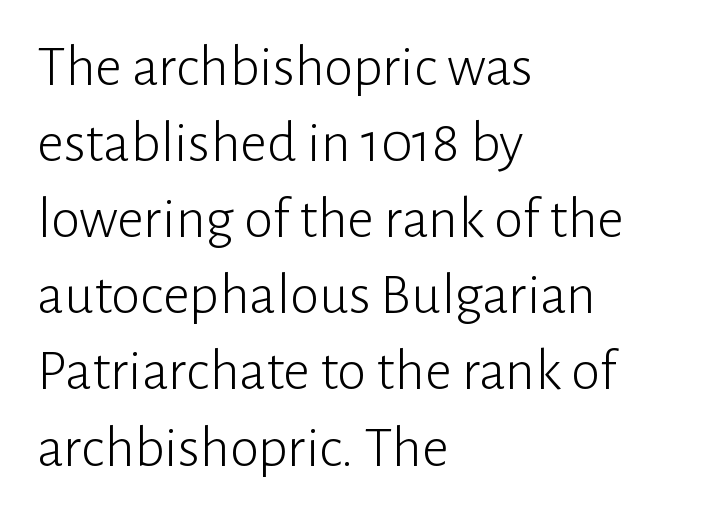
{"serif": "no", "italic": "no", "bold": "no", "weight": "light", "width": "normal", "stroke_contrast": "low", "x_height": "medium", "monospaced": "no", "underline": "no", "align": "left", "line_spacing": "normal", "line_spacing_ratio": 1.29, "letter_spacing": "normal", "letter_spacing_em": 0.0, "glyph_px": 59}
